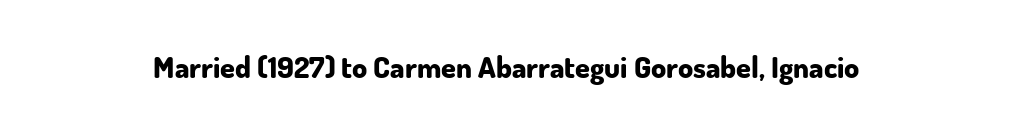
{"serif": "no", "italic": "no", "bold": "yes", "weight": "bold", "width": "normal", "stroke_contrast": "low", "x_height": "small", "monospaced": "no", "underline": "no", "letter_spacing": "normal", "letter_spacing_em": 0.0, "glyph_px": 30}
